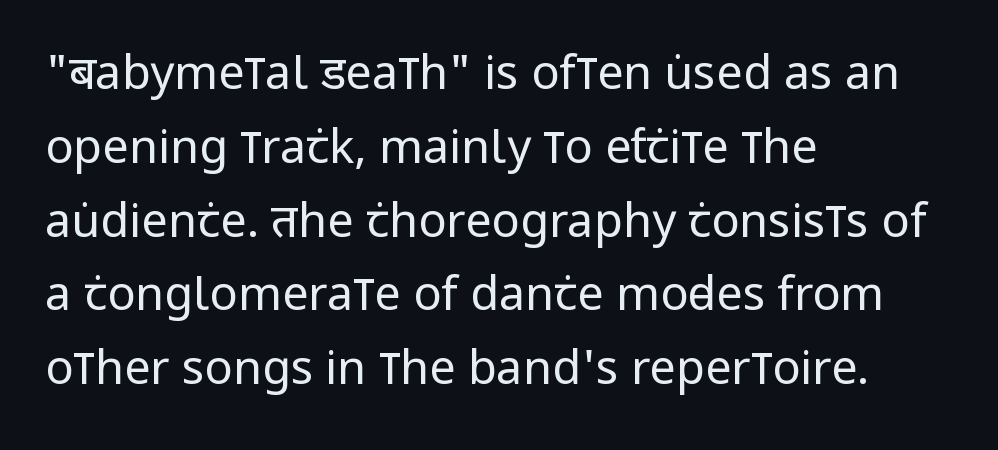
The image shows 47 px regular-weight, condensed sans-serif type, upright; set left-aligned, normal line spacing (1.57x), normal letter spacing, not underlined; low stroke contrast and a large x-height.
